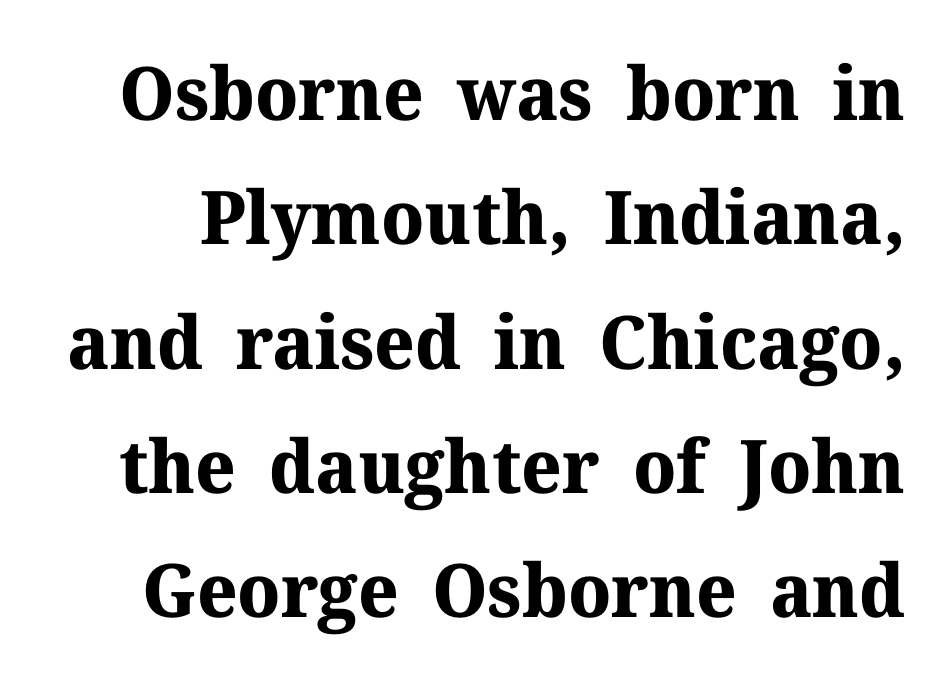
The image shows 74 px bold serif type, upright; set normal line spacing (1.68x), normal letter spacing, not underlined; medium stroke contrast and a medium x-height.
